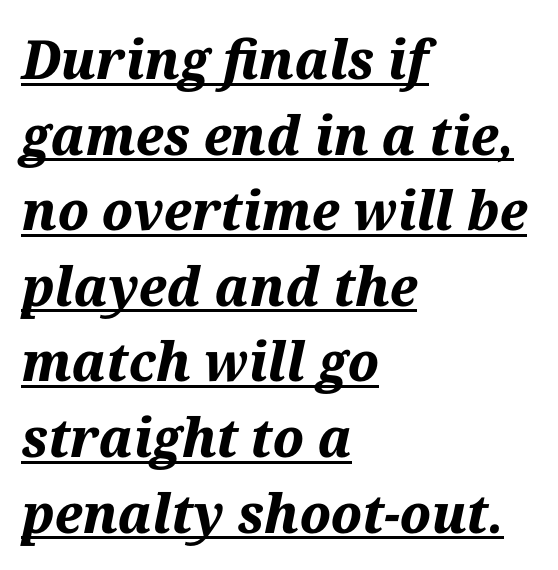
Does the weight exceed regular? Yes, all the way to bold. The face used here is proportionally spaced, like ordinary book or web type. Is the type slanted? Yes — the strokes lean at a clear angle. Default kerning and tracking; the words read as compact shapes.
